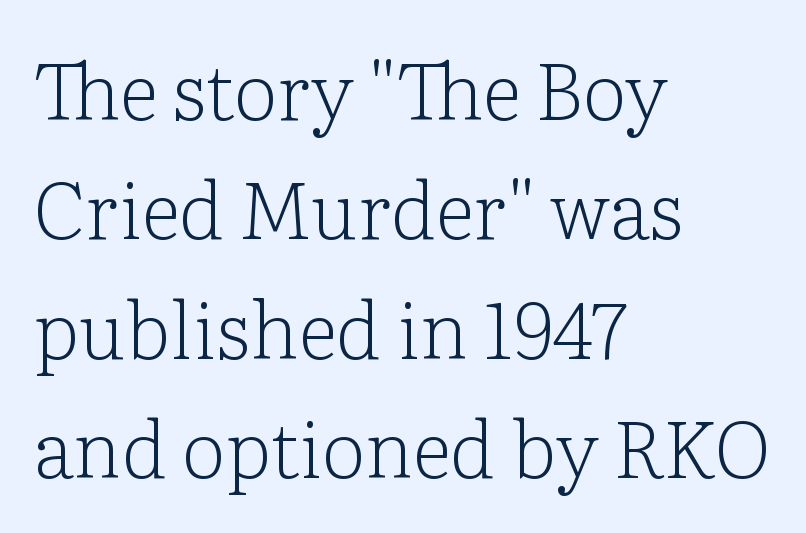
The image shows 78 px light serif type, upright; set left-aligned, normal line spacing (1.53x), normal letter spacing, not underlined; low stroke contrast and a medium x-height.
